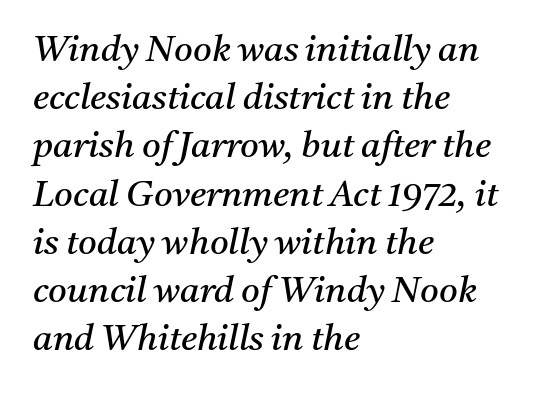
Q: Is the text bold? A: No.
Q: Is the text italic (slanted)? A: Yes, it leans right by about 11 degrees.
Q: Is the typeface a serif or a sans-serif typeface? A: Serif.
Q: Is the text underlined? A: No.
Q: How is the paragraph aligned? A: Left-aligned.
Q: Is the spacing between letters normal or unusually wide? A: Normal.
Q: Is the spacing between lines tight, normal or loose? A: Normal.
Q: Width (condensed, normal, or wide)? A: Normal.
Q: Stroke contrast? A: Medium.
Q: x-height? A: Medium.
Q: Monospaced? A: No.
